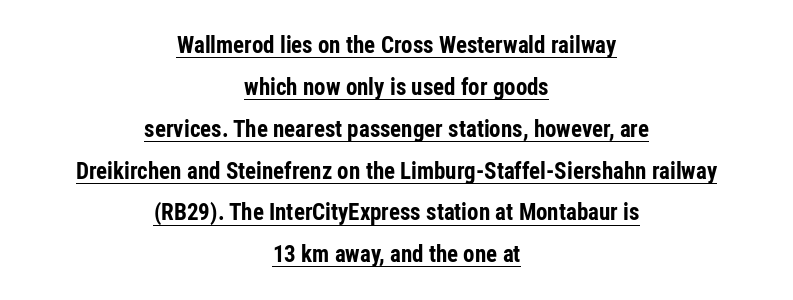
{"italic": "no", "bold": "yes", "underline": "yes", "align": "center", "line_spacing_ratio": 1.82, "letter_spacing": "normal", "letter_spacing_em": 0.0, "glyph_px": 23}
